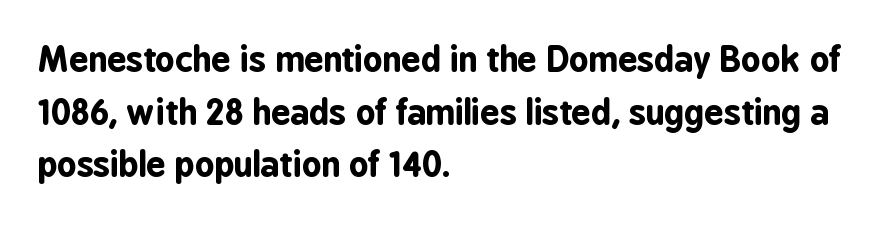
The image shows 34 px bold, condensed sans-serif type, upright; set left-aligned, normal line spacing (1.55x), normal letter spacing, not underlined; low stroke contrast and a medium x-height.
